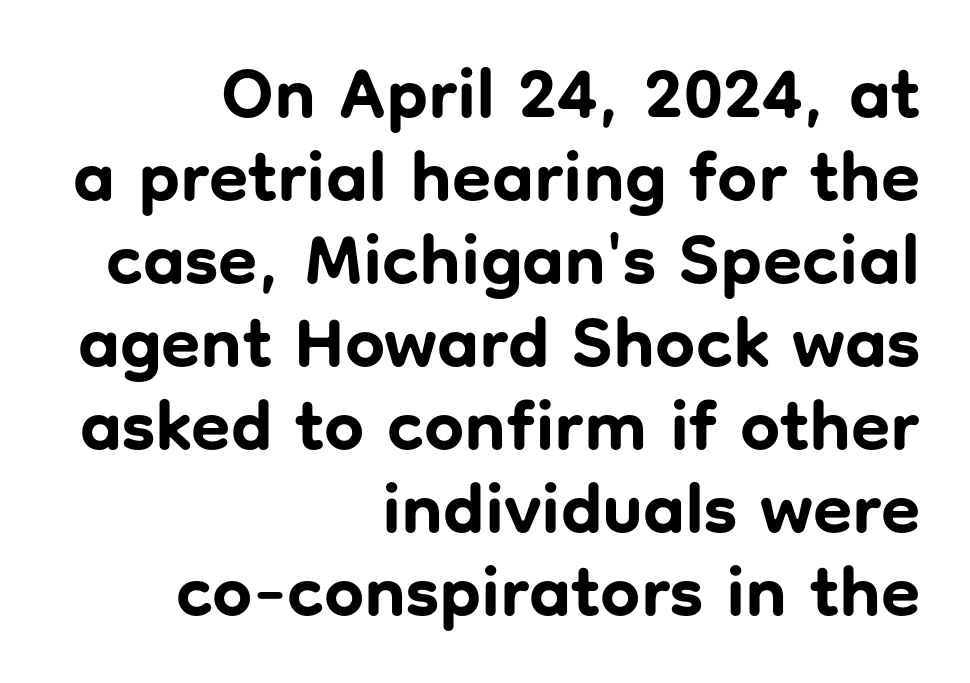
The image shows 71 px bold sans-serif type, upright; set right-aligned, line spacing 1.17x, normal letter spacing, not underlined; low stroke contrast and a medium x-height.
